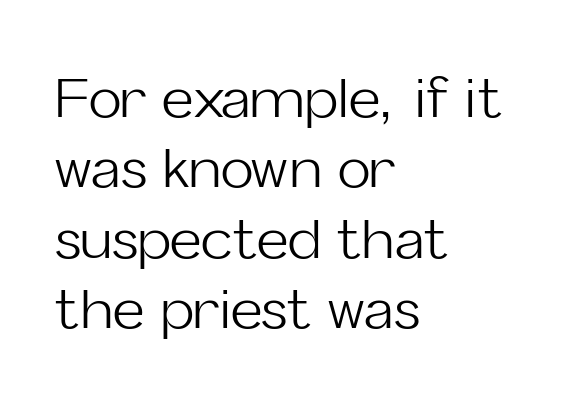
Q: Is the text bold? A: No.
Q: Is the text italic (slanted)? A: No, it is upright.
Q: Is the typeface a serif or a sans-serif typeface? A: Sans-serif.
Q: Is the text underlined? A: No.
Q: How is the paragraph aligned? A: Left-aligned.
Q: Is the spacing between letters normal or unusually wide? A: Normal.
Q: Is the spacing between lines tight, normal or loose? A: Normal.
Q: Width (condensed, normal, or wide)? A: Normal.
Q: Stroke contrast? A: Low.
Q: x-height? A: Medium.
Q: Monospaced? A: No.
